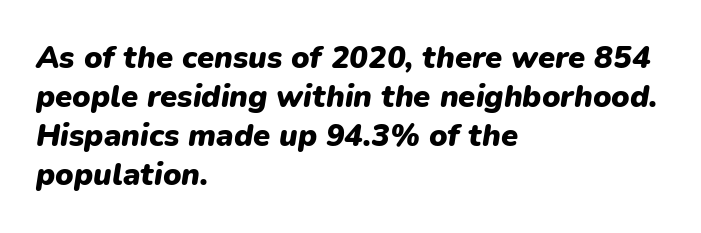
The image shows 31 px heavy type, italic (leaning right); set left-aligned, normal line spacing (1.26x), normal letter spacing, not underlined; low stroke contrast and a medium x-height.
